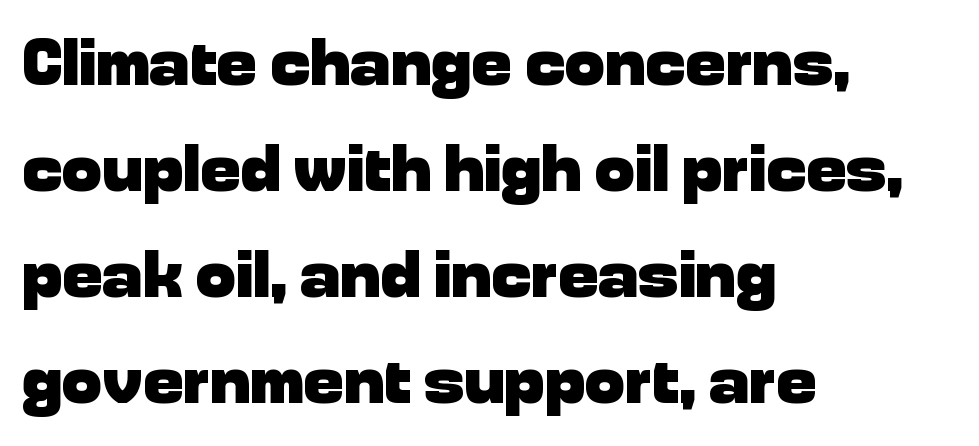
{"serif": "no", "italic": "no", "bold": "yes", "weight": "heavy", "width": "normal", "stroke_contrast": "low", "x_height": "medium", "monospaced": "no", "underline": "no", "align": "left", "line_spacing": "normal", "line_spacing_ratio": 1.58, "letter_spacing": "normal", "letter_spacing_em": 0.0, "glyph_px": 67}
